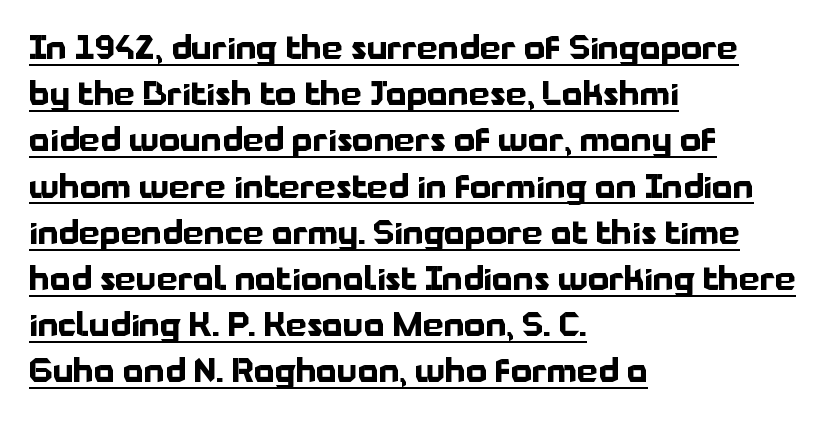
{"serif": "no", "italic": "no", "bold": "yes", "weight": "bold", "width": "normal", "stroke_contrast": "low", "x_height": "medium", "monospaced": "no", "underline": "yes", "align": "left", "line_spacing": "normal", "line_spacing_ratio": 1.4, "letter_spacing": "normal", "letter_spacing_em": 0.0, "glyph_px": 33}
